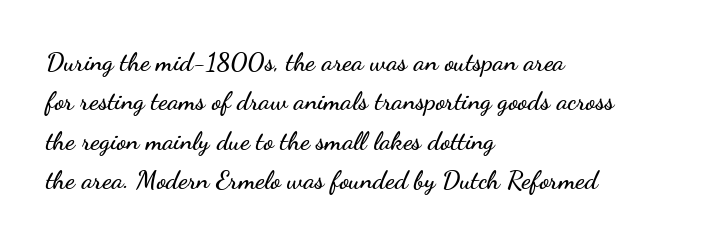
{"underline": "no", "align": "left", "line_spacing": "normal", "line_spacing_ratio": 1.51, "letter_spacing": "normal", "letter_spacing_em": 0.0, "glyph_px": 26}
